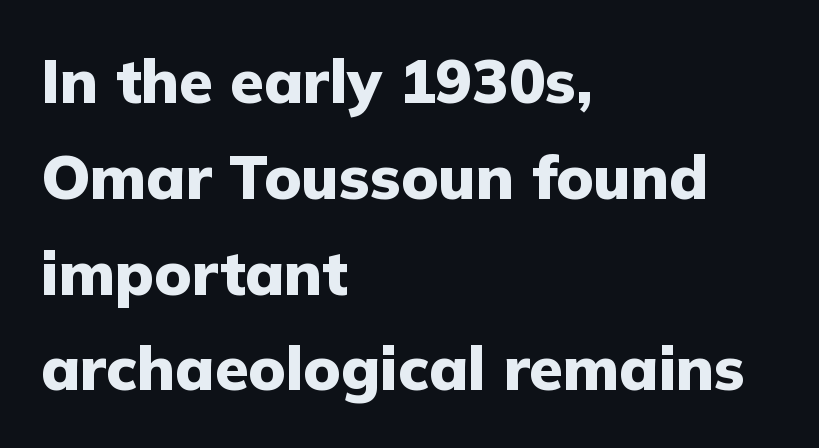
Does the copy run flush right? No — it runs flush left. Any mark beneath the type? The region is blank. Honestly, the row spacing looks completely unremarkable. Heavy, bold letterforms. To sum up the face: it is a sans, with no serifs.
